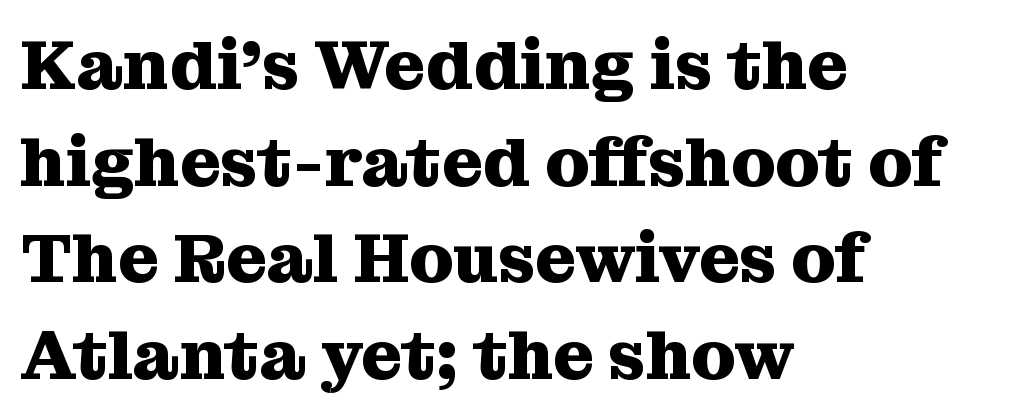
Q: Is the text bold? A: Yes.
Q: Is the text italic (slanted)? A: No, it is upright.
Q: Is the typeface a serif or a sans-serif typeface? A: Serif.
Q: Is the text underlined? A: No.
Q: How is the paragraph aligned? A: Left-aligned.
Q: Is the spacing between letters normal or unusually wide? A: Normal.
Q: Is the spacing between lines tight, normal or loose? A: Normal.
Q: Width (condensed, normal, or wide)? A: Normal.
Q: Stroke contrast? A: Medium.
Q: x-height? A: Medium.
Q: Monospaced? A: No.
